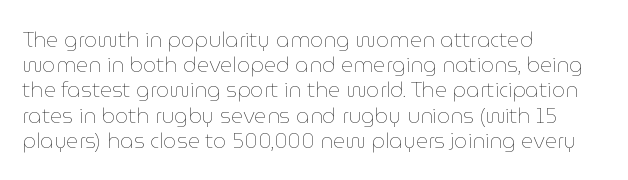
The image shows 21 px text type, upright; set left-aligned, line spacing 1.2x, normal letter spacing, not underlined.
